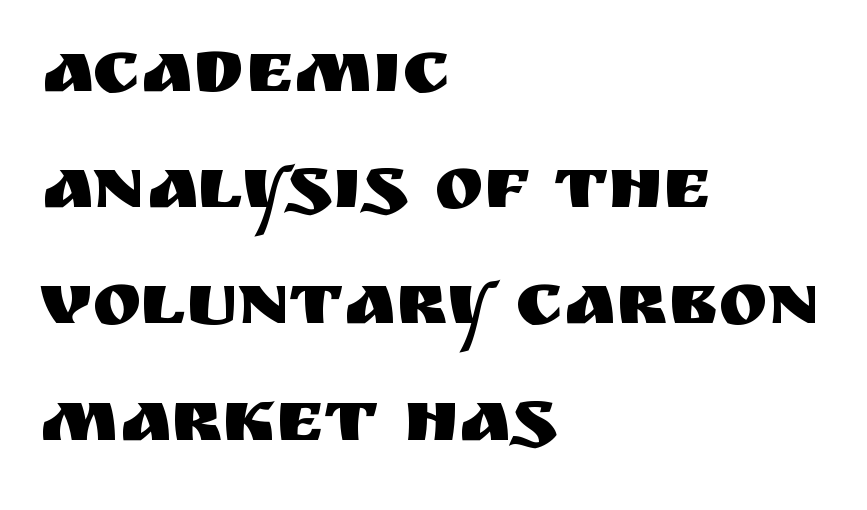
{"serif": "no", "italic": "no", "width": "normal", "stroke_contrast": "medium", "x_height": "large", "monospaced": "no", "underline": "no", "align": "left", "line_spacing": "normal", "line_spacing_ratio": 1.57, "letter_spacing": "normal", "letter_spacing_em": 0.0, "glyph_px": 74}
